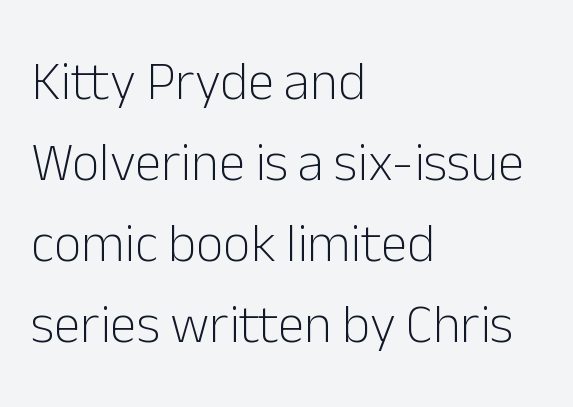
{"serif": "no", "italic": "no", "bold": "no", "weight": "light", "width": "normal", "stroke_contrast": "low", "x_height": "medium", "monospaced": "no", "underline": "no", "align": "left", "line_spacing": "normal", "line_spacing_ratio": 1.5, "letter_spacing": "normal", "letter_spacing_em": 0.0, "glyph_px": 54}
